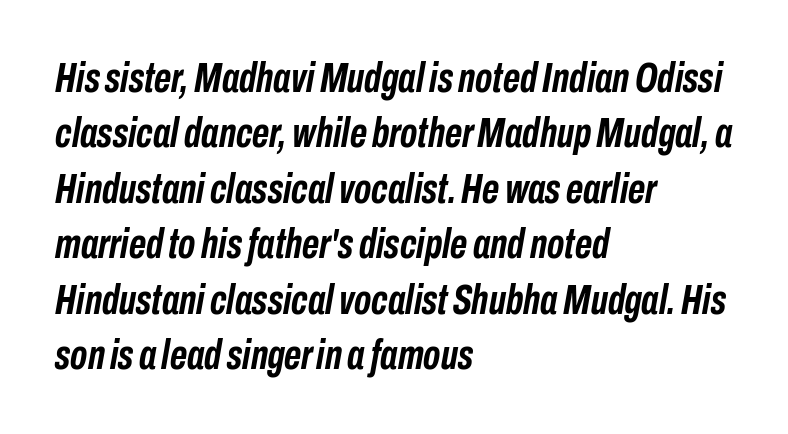
Q: Is the text bold? A: Yes.
Q: Is the text italic (slanted)? A: Yes, it leans right by about 10 degrees.
Q: Is the text underlined? A: No.
Q: How is the paragraph aligned? A: Left-aligned.
Q: Is the spacing between letters normal or unusually wide? A: Normal.
Q: Is the spacing between lines tight, normal or loose? A: Normal.
Q: Width (condensed, normal, or wide)? A: Condensed.
Q: Stroke contrast? A: Low.
Q: x-height? A: Medium.
Q: Monospaced? A: No.
